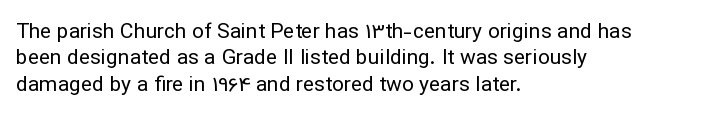
The rendering uses a moderate line-height, typical for paragraphs. Only glyphs here, with clear space below each row. The passage is arranged the way most books set body copy — flush left. Spacing between characters is what you'd get straight out of the box.
